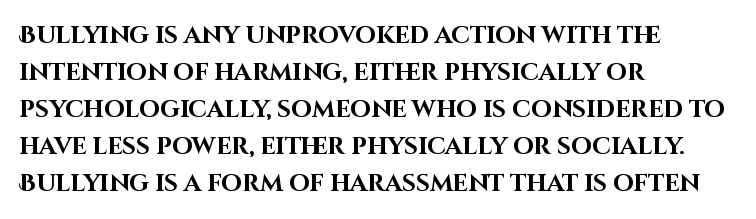
The image shows 24 px bold type, upright; set left-aligned, normal line spacing (1.54x), normal letter spacing, not underlined.
